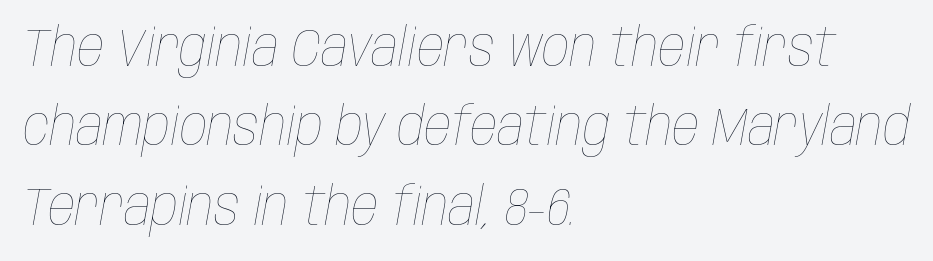
Q: Is the text bold? A: No.
Q: Is the text italic (slanted)? A: Yes, it leans right by about 10 degrees.
Q: Is the text underlined? A: No.
Q: How is the paragraph aligned? A: Left-aligned.
Q: Is the spacing between letters normal or unusually wide? A: Normal.
Q: Is the spacing between lines tight, normal or loose? A: Normal.
Q: Width (condensed, normal, or wide)? A: Condensed.
Q: Stroke contrast? A: Low.
Q: x-height? A: Large.
Q: Monospaced? A: No.
